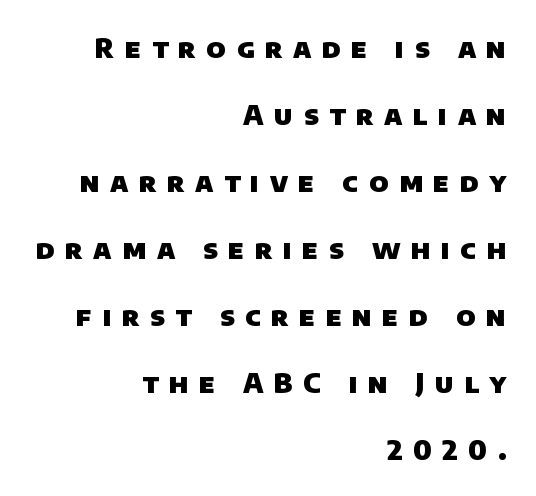
Q: Is the text bold? A: Yes.
Q: Is the text underlined? A: No.
Q: How is the paragraph aligned? A: Right-aligned.
Q: Is the spacing between letters normal or unusually wide? A: Unusually wide.
Q: Is the spacing between lines tight, normal or loose? A: Loose.
